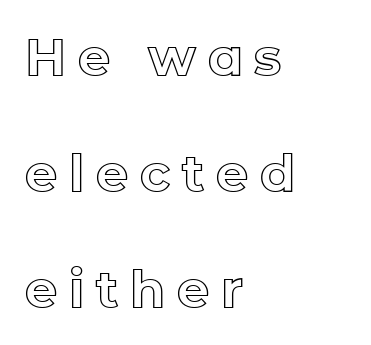
The horizontal fit of the characters is loose and conspicuously gappy. The type sits square on the baseline with zero lean. Lines of text with bare space underneath. The face used here is proportionally spaced, like ordinary book or web type.
